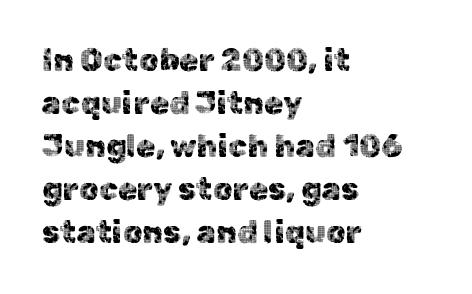
{"serif": "no", "italic": "no", "width": "normal", "x_height": "medium", "monospaced": "no", "underline": "no", "align": "left", "line_spacing": "normal", "line_spacing_ratio": 1.39, "letter_spacing": "normal", "letter_spacing_em": 0.0, "glyph_px": 31}
